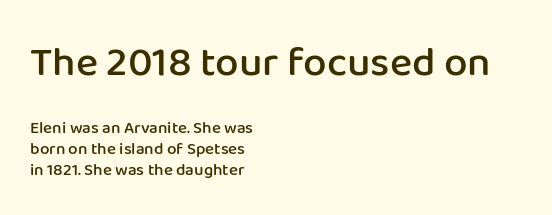
{"serif": "no", "italic": "no", "bold": "semi", "weight": "semibold", "width": "normal", "stroke_contrast": "low", "x_height": "medium", "monospaced": "no", "underline": "no", "align": "left", "line_spacing_ratio": 1.23, "letter_spacing": "normal", "letter_spacing_em": 0.0, "larger_block": "first", "size_ratio": 2.47, "glyph_px": 42}
